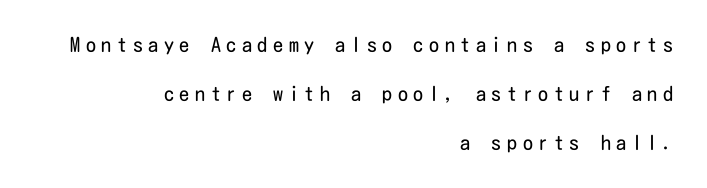
Display-style spreading of the glyphs; the letterfit is very open. A great deal of white space separates one row of letters from the next. No word sits above an underline. Nothing heavy about these letters — not bold at all.
